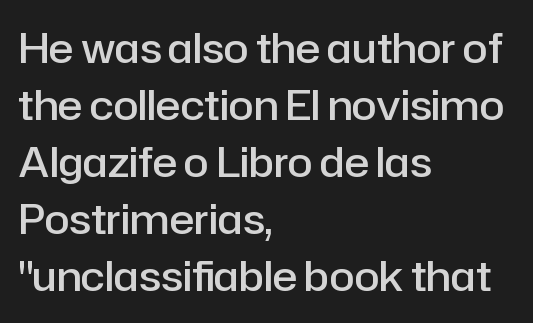
{"serif": "no", "italic": "no", "bold": "semi", "weight": "semibold", "width": "normal", "stroke_contrast": "low", "x_height": "medium", "monospaced": "no", "underline": "no", "align": "left", "line_spacing": "normal", "line_spacing_ratio": 1.39, "letter_spacing": "normal", "letter_spacing_em": 0.0, "glyph_px": 41}
